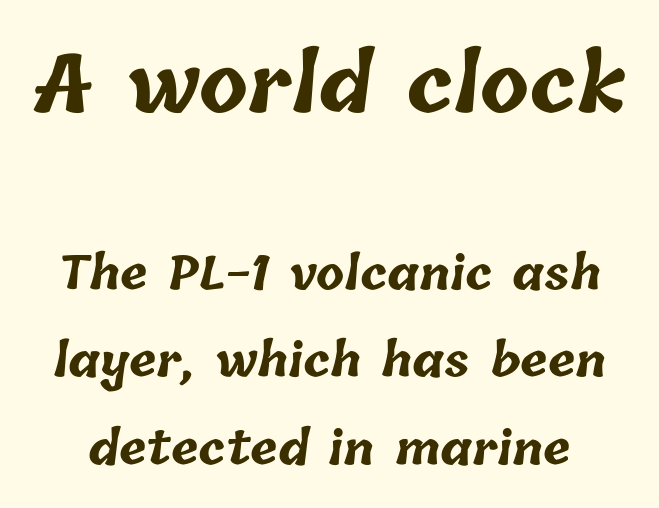
{"bold": "yes", "weight": "bold", "width": "normal", "stroke_contrast": "low", "x_height": "medium", "monospaced": "no", "underline": "no", "line_spacing": "loose", "line_spacing_ratio": 1.9, "letter_spacing": "normal", "letter_spacing_em": 0.0, "larger_block": "first", "size_ratio": 1.74, "glyph_px": 80}
